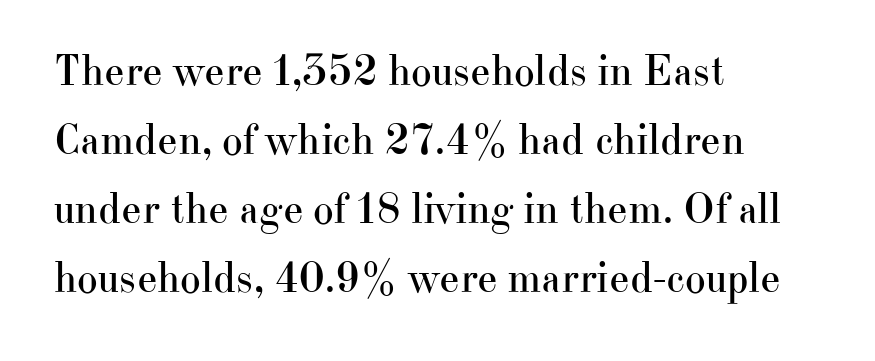
{"serif": "yes", "italic": "no", "bold": "no", "weight": "regular", "width": "normal", "stroke_contrast": "high", "x_height": "small", "monospaced": "no", "underline": "no", "align": "left", "line_spacing": "normal", "line_spacing_ratio": 1.57, "letter_spacing": "normal", "letter_spacing_em": 0.0, "glyph_px": 44}
